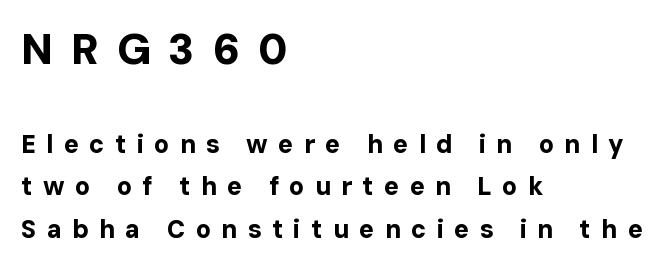
Typographically, this falls in the sans-serif category. Vertical spacing — default. Only glyphs here, with clear space below each row. It's the straight-up-and-down kind of type. The face used here appears at its bigger size in the upper chunk. Line starts are locked; line ends wander.
